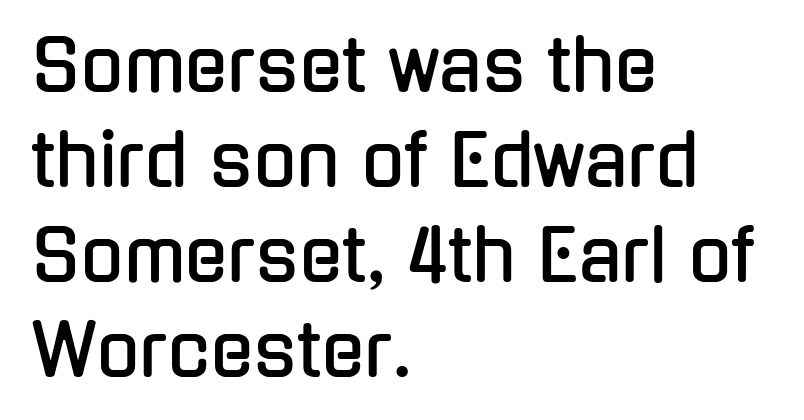
Q: Is the text italic (slanted)? A: No, it is upright.
Q: Is the typeface a serif or a sans-serif typeface? A: Sans-serif.
Q: Is the text underlined? A: No.
Q: How is the paragraph aligned? A: Left-aligned.
Q: Is the spacing between letters normal or unusually wide? A: Normal.
Q: Is the spacing between lines tight, normal or loose? A: Normal.
Q: Width (condensed, normal, or wide)? A: Condensed.
Q: Stroke contrast? A: Low.
Q: x-height? A: Medium.
Q: Monospaced? A: No.
